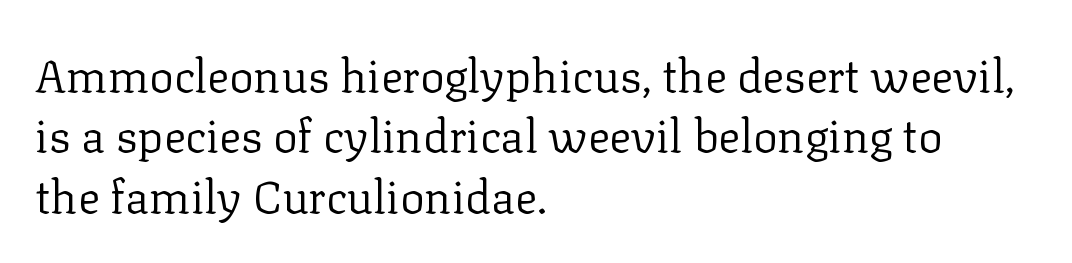
The image shows 46 px regular-weight serif type, upright; set left-aligned, normal line spacing (1.31x), normal letter spacing, not underlined; low stroke contrast and a medium x-height.
